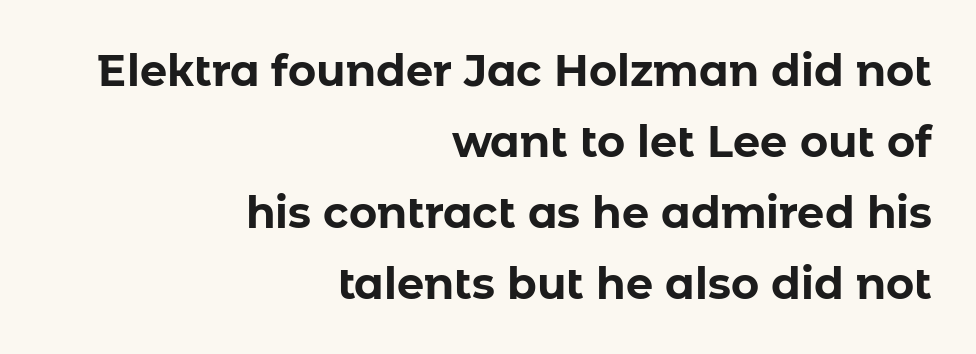
{"serif": "no", "italic": "no", "bold": "yes", "weight": "bold", "width": "normal", "stroke_contrast": "low", "x_height": "medium", "monospaced": "no", "underline": "no", "align": "right", "line_spacing": "normal", "line_spacing_ratio": 1.65, "letter_spacing": "normal", "letter_spacing_em": 0.0, "glyph_px": 43}
